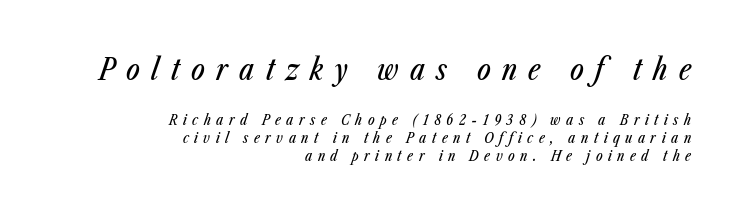
Q: Is the text italic (slanted)? A: Yes, it leans right by about 23 degrees.
Q: Is the text underlined? A: No.
Q: How is the paragraph aligned? A: Right-aligned.
Q: Is the spacing between letters normal or unusually wide? A: Unusually wide.
Q: Is the spacing between lines tight, normal or loose? A: Normal.
Q: Which block of text is set in a larger size, the first (top) or the second (bottom)? A: The first (top) one.
Q: Width (condensed, normal, or wide)? A: Condensed.
Q: Stroke contrast? A: Low.
Q: x-height? A: Medium.
Q: Monospaced? A: No.
